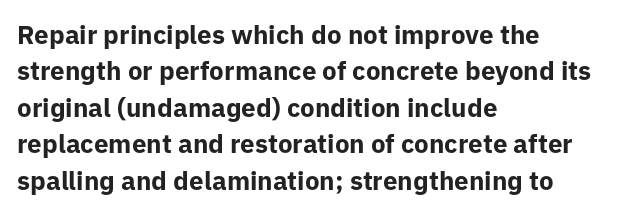
Q: Is the text bold? A: Yes.
Q: Is the text italic (slanted)? A: No, it is upright.
Q: Is the text underlined? A: No.
Q: How is the paragraph aligned? A: Left-aligned.
Q: Is the spacing between letters normal or unusually wide? A: Normal.
Q: Is the spacing between lines tight, normal or loose? A: Normal.
